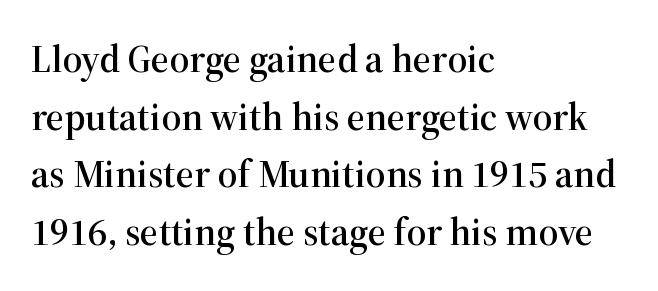
The image shows 39 px serif type, upright; set left-aligned, normal line spacing (1.48x), normal letter spacing, not underlined; high stroke contrast and a medium x-height.
